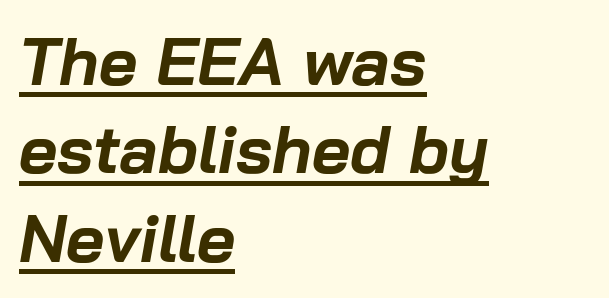
Q: Is the text bold? A: Yes.
Q: Is the text italic (slanted)? A: Yes, it leans right by about 10 degrees.
Q: Is the text underlined? A: Yes.
Q: How is the paragraph aligned? A: Left-aligned.
Q: Is the spacing between letters normal or unusually wide? A: Normal.
Q: Is the spacing between lines tight, normal or loose? A: Normal.
Q: Width (condensed, normal, or wide)? A: Normal.
Q: Stroke contrast? A: Low.
Q: x-height? A: Medium.
Q: Monospaced? A: No.
